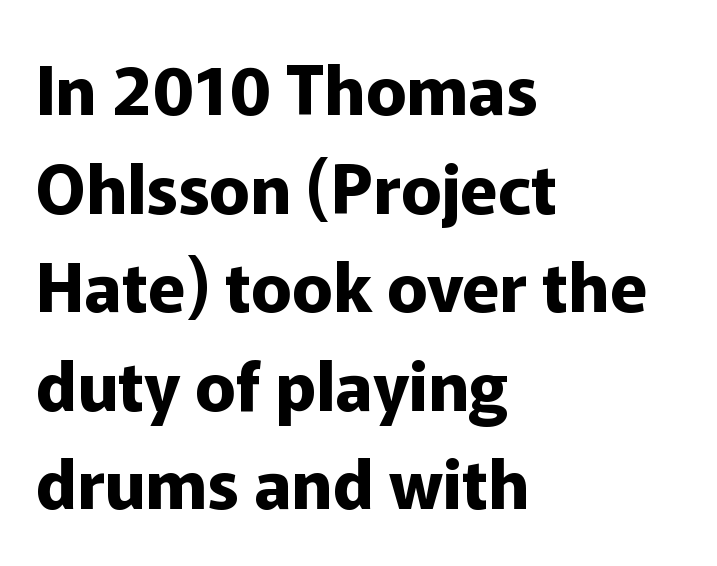
The image shows 68 px bold sans-serif type, upright; set left-aligned, normal line spacing (1.45x), normal letter spacing, not underlined; low stroke contrast and a medium x-height.
